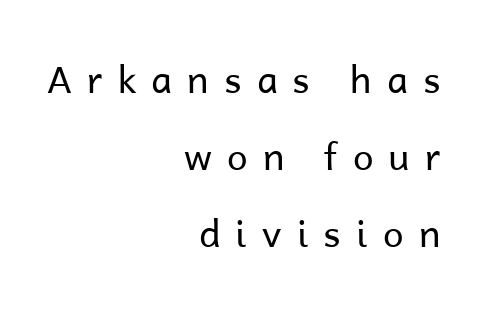
The image shows 37 px regular-weight sans-serif type, upright; set right-aligned, loose line spacing (2.08x), unusually wide letter spacing (+0.41 em), not underlined; low stroke contrast and a medium x-height.
